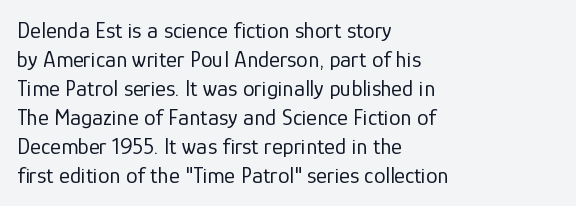
A typesetter would call this zero additional tracking. If you drew a line through each stem, it would be perfectly vertical. This block has exactly the height ordinary leading produces. Teacher's note: observe the even left margin — that is flush-left alignment. The area under the type is left untouched. This is not heavy type; no bold has been used.
